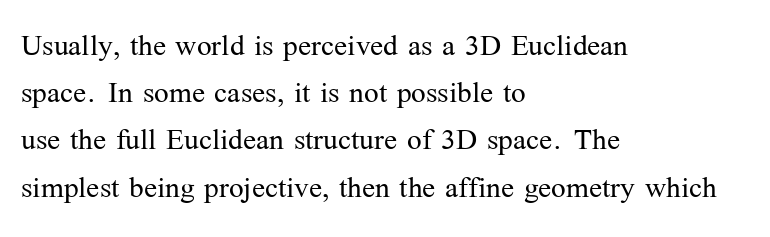
{"serif": "yes", "italic": "no", "bold": "no", "weight": "light", "width": "normal", "stroke_contrast": "medium", "x_height": "medium", "monospaced": "no", "underline": "no", "align": "left", "line_spacing_ratio": 1.21, "letter_spacing": "normal", "letter_spacing_em": 0.0, "glyph_px": 39}
